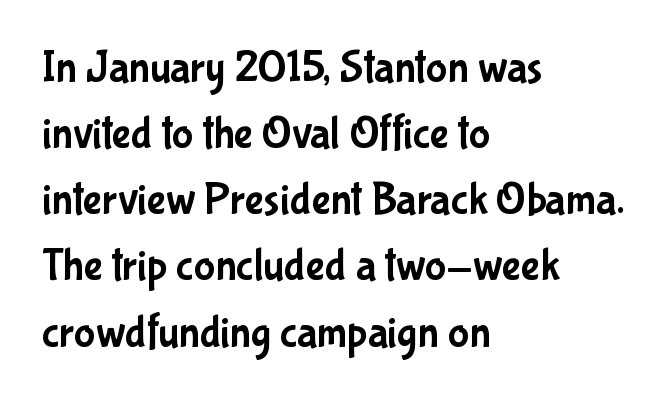
These lines stack with their left ends in a neat column. Decoration check: the copy has no underline. It's the straight-up-and-down kind of type. The letters advance in unequal steps, a hallmark of proportional type.
